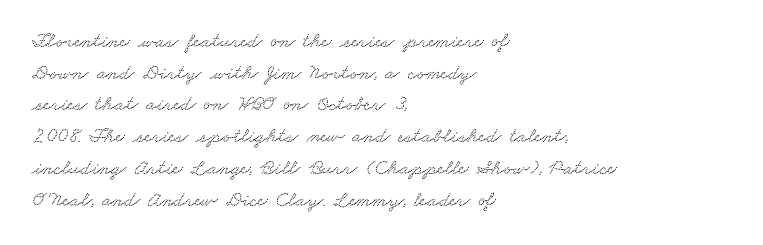
{"underline": "no", "align": "left", "line_spacing": "normal", "line_spacing_ratio": 1.51, "letter_spacing": "normal", "letter_spacing_em": 0.0, "glyph_px": 21}
